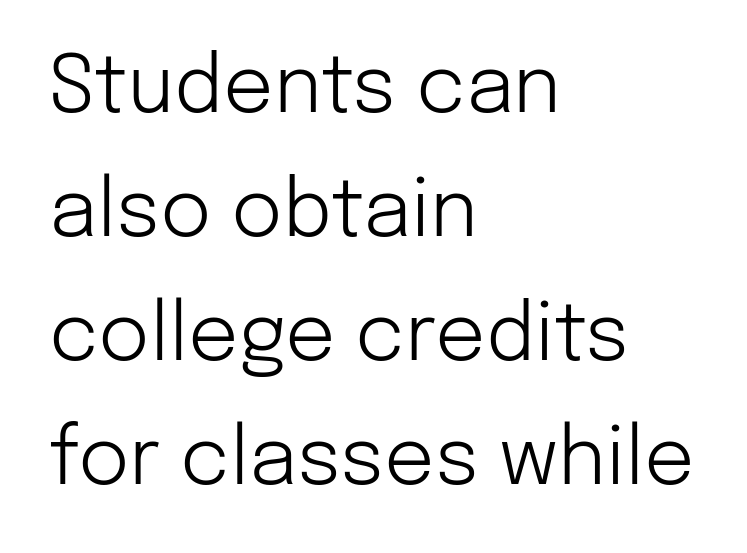
This is sans-serif lettering, the kind often seen on screens and signage. The passage shown is not underscored anywhere. The type sits square on the baseline with zero lean. Weight: regular or lighter. Here the designer chose a conventional face with non-uniform glyph widths. Spacing between characters is what you'd get straight out of the box.
